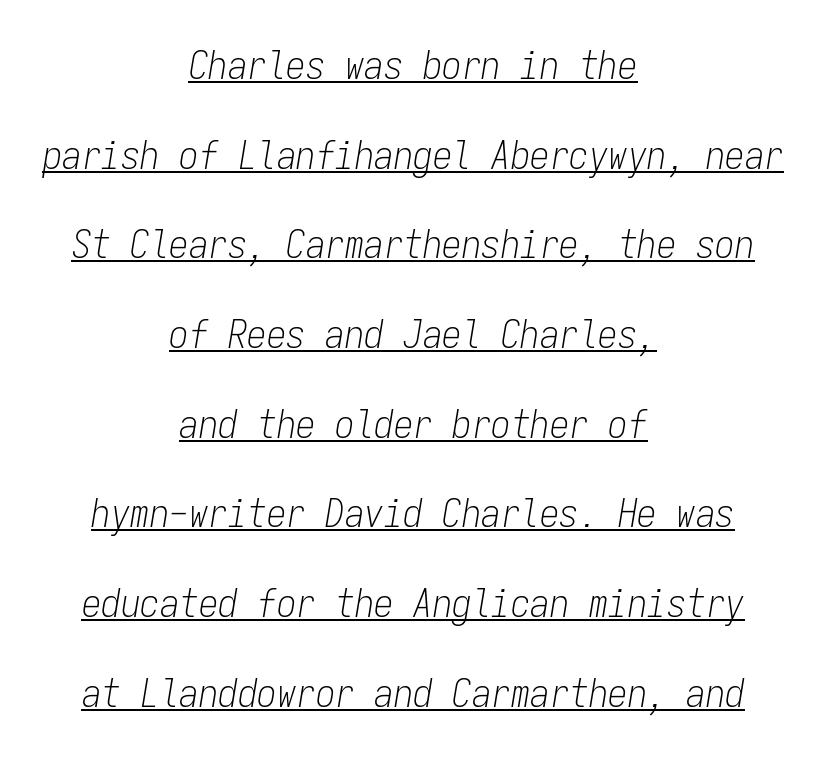
Every character here occupies the same horizontal width, giving the sample a typewriter-like rhythm. Compared with typical body copy, the letter spacing here is the same. In CSS terms this would be text-align: center. Summary of vertical rhythm: relaxed, with wide interline spacing. Is the stroke heavy? The answer is a plain regular-or-lighter. The words here are underlined.
